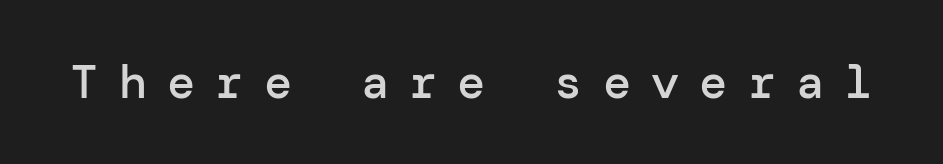
Someone cranked the tracking dial way up on this one. Is this a sans? Yes — the strokes have no serifs. Summary of weight: moderately heavy, a semibold. Lines of text with bare space underneath. Tall strokes in this sample are plumb rather than angled.
